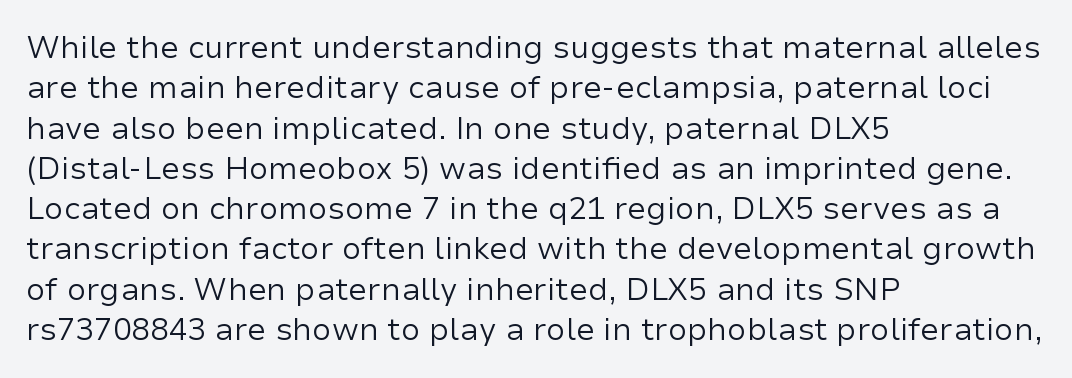
{"serif": "no", "italic": "no", "bold": "no", "weight": "regular", "width": "normal", "stroke_contrast": "low", "x_height": "medium", "monospaced": "no", "underline": "no", "align": "left", "line_spacing": "normal", "line_spacing_ratio": 1.3, "letter_spacing": "normal", "letter_spacing_em": 0.0, "glyph_px": 31}
